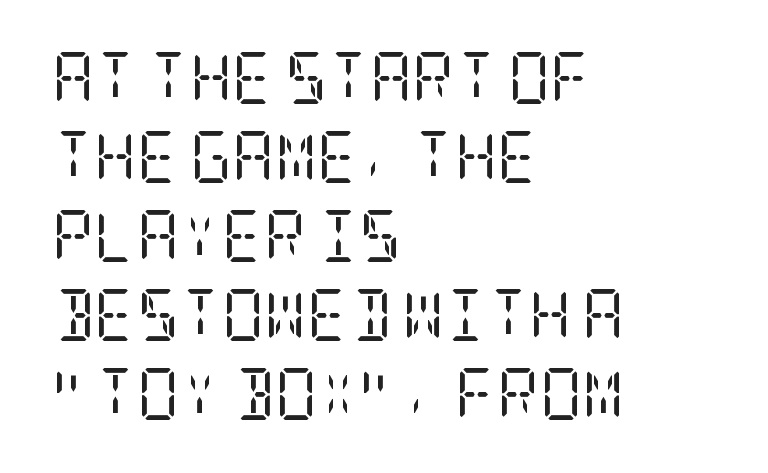
The image shows 52 px regular-weight, condensed serif type, upright; set left-aligned, normal line spacing (1.52x), normal letter spacing, not underlined; low stroke contrast and a large x-height.
